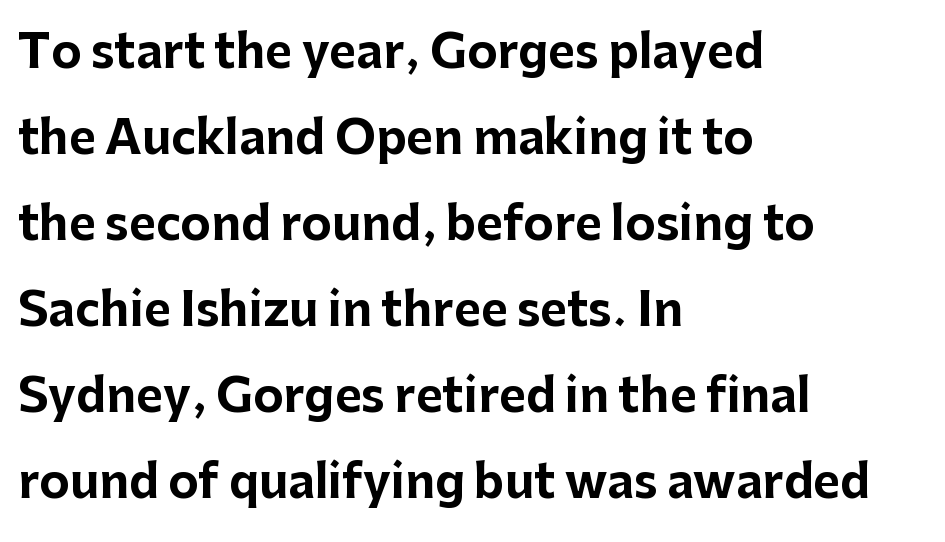
The image shows 46 px bold sans-serif type, upright; set left-aligned, line spacing 1.87x, normal letter spacing, not underlined; low stroke contrast and a medium x-height.
